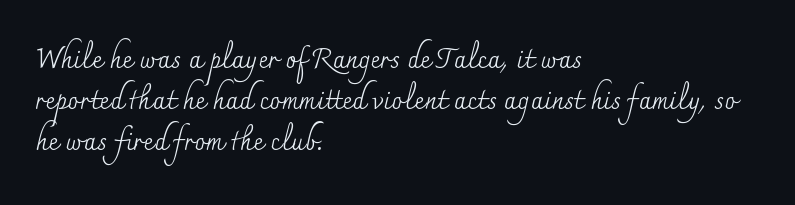
On a weight scale, this lands at 450 or below. The passage shown has conventional tracking throughout. A normal amount of white space separates one row of letters from the next. The rag falls on the right side of this text block.
